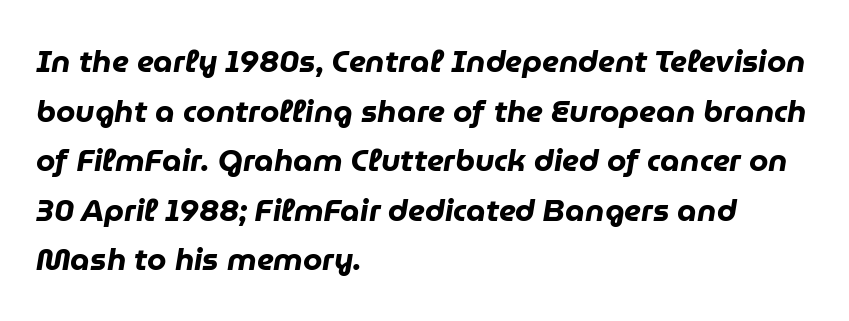
Q: Is the text bold? A: Yes.
Q: Is the text italic (slanted)? A: Yes, it leans right by about 9 degrees.
Q: Is the text underlined? A: No.
Q: How is the paragraph aligned? A: Left-aligned.
Q: Is the spacing between letters normal or unusually wide? A: Normal.
Q: Is the spacing between lines tight, normal or loose? A: Normal.
Q: Width (condensed, normal, or wide)? A: Normal.
Q: Stroke contrast? A: Low.
Q: x-height? A: Medium.
Q: Monospaced? A: No.
